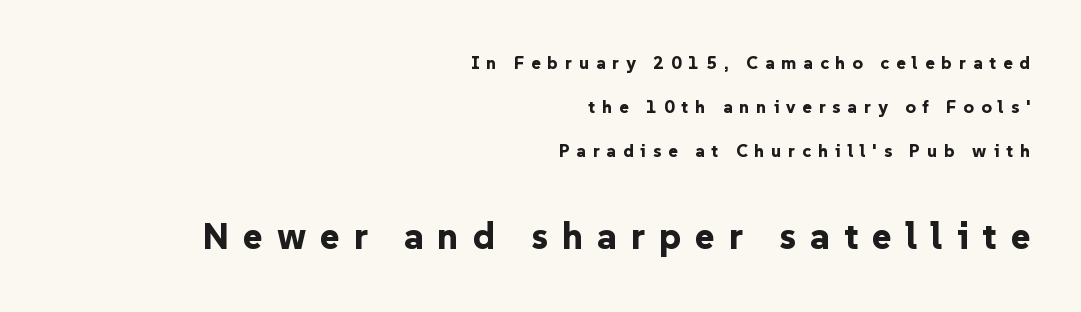
{"serif": "no", "italic": "no", "bold": "yes", "weight": "bold", "width": "normal", "stroke_contrast": "low", "x_height": "medium", "monospaced": "no", "underline": "no", "align": "right", "line_spacing": "loose", "line_spacing_ratio": 2.44, "letter_spacing": "wide", "letter_spacing_em": 0.38, "larger_block": "second", "size_ratio": 2.06, "glyph_px": 37}
